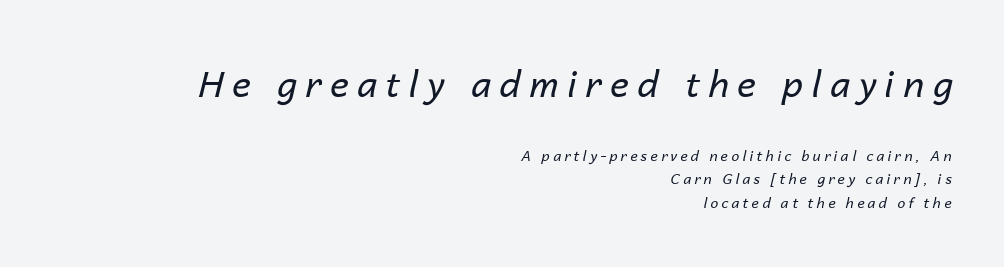
Varying glyph widths throughout — classic text-font behaviour. Whoever set this made the first block the dominant, larger element. Display-style spreading of the glyphs; the letterfit is very open. Visually the block forms a straight wall on the right and a jagged coastline on the left. Notice how descenders clear the ascenders below comfortably — that's standard leading. The whole block is typeset with a tilt.
